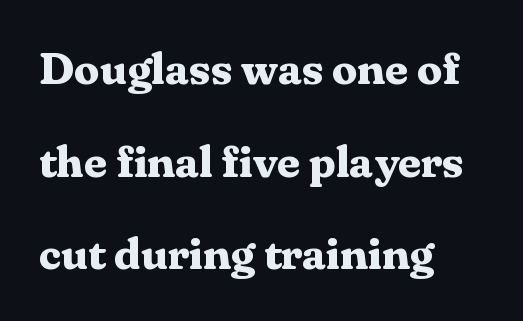
The image shows 45 px bold serif type, upright; set left-aligned, loose line spacing (2.06x), normal letter spacing, not underlined; medium stroke contrast and a medium x-height.
